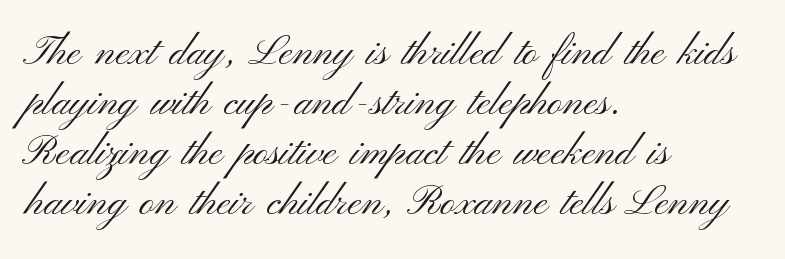
The image shows 41 px light, wide sans-serif type; set left-aligned, line spacing 1.22x, normal letter spacing, not underlined; medium stroke contrast and a small x-height.
